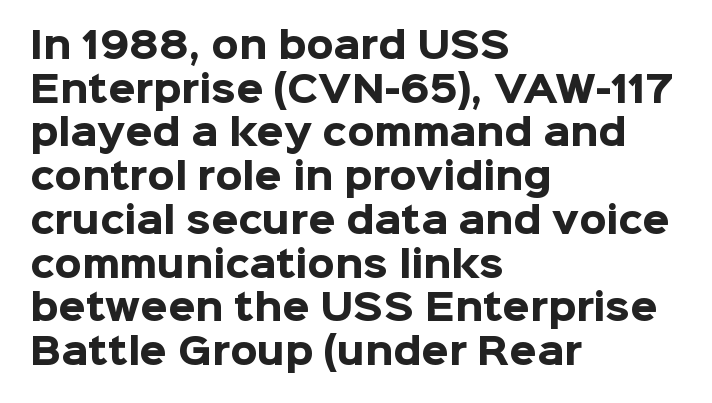
Q: Is the text bold? A: Yes.
Q: Is the text italic (slanted)? A: No, it is upright.
Q: Is the typeface a serif or a sans-serif typeface? A: Sans-serif.
Q: Is the text underlined? A: No.
Q: How is the paragraph aligned? A: Left-aligned.
Q: Is the spacing between letters normal or unusually wide? A: Normal.
Q: Is the spacing between lines tight, normal or loose? A: Normal.
Q: Width (condensed, normal, or wide)? A: Normal.
Q: Stroke contrast? A: Low.
Q: x-height? A: Medium.
Q: Monospaced? A: No.
